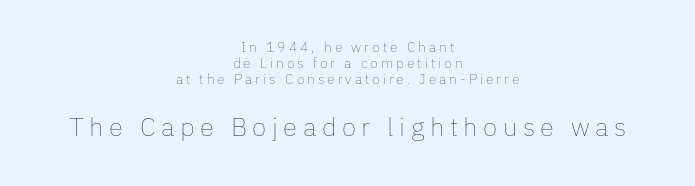
The letterforms stand isolated, each surrounded by extra space. Heaviness? Minimal to ordinary, like unemphasized prose. Typeset on center — no edge is straight. The passage shown begins with its smaller block and ends with its larger one.
